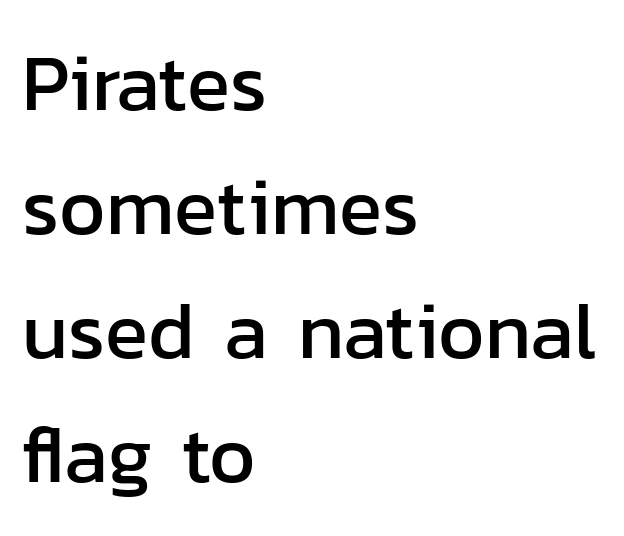
The image shows 80 px sans-serif type, upright; set left-aligned, normal line spacing (1.55x), normal letter spacing, not underlined; low stroke contrast and a medium x-height.
